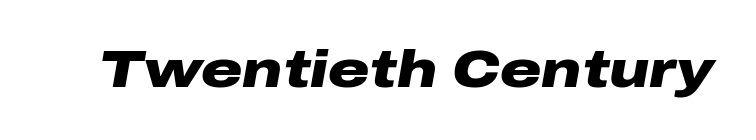
Standard letterfit; no display-style spreading of the glyphs. Bold? Absolutely — the strokes are thick and heavy. Posture: slanted. Check under the words: just untouched page. Each letter keeps its own natural width here, so spacing adapts to shape.
